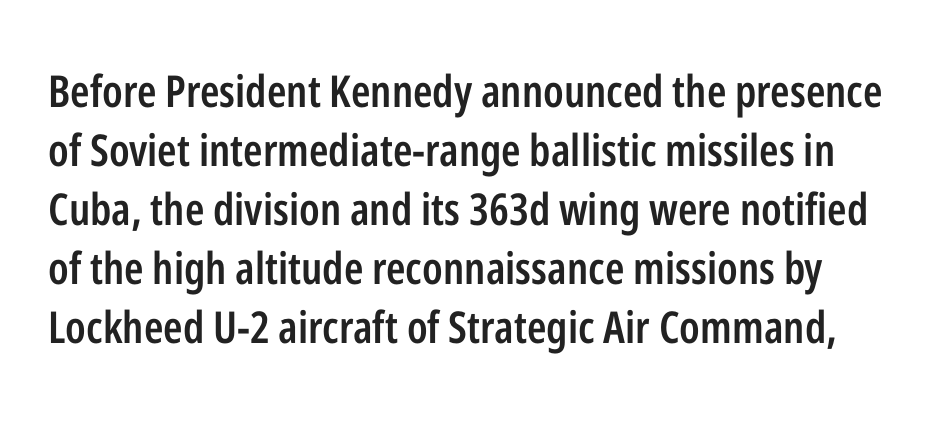
{"serif": "no", "italic": "no", "bold": "semi", "weight": "semibold", "width": "condensed", "stroke_contrast": "low", "x_height": "medium", "monospaced": "no", "underline": "no", "line_spacing": "normal", "line_spacing_ratio": 1.34, "letter_spacing": "normal", "letter_spacing_em": 0.0, "glyph_px": 44}
